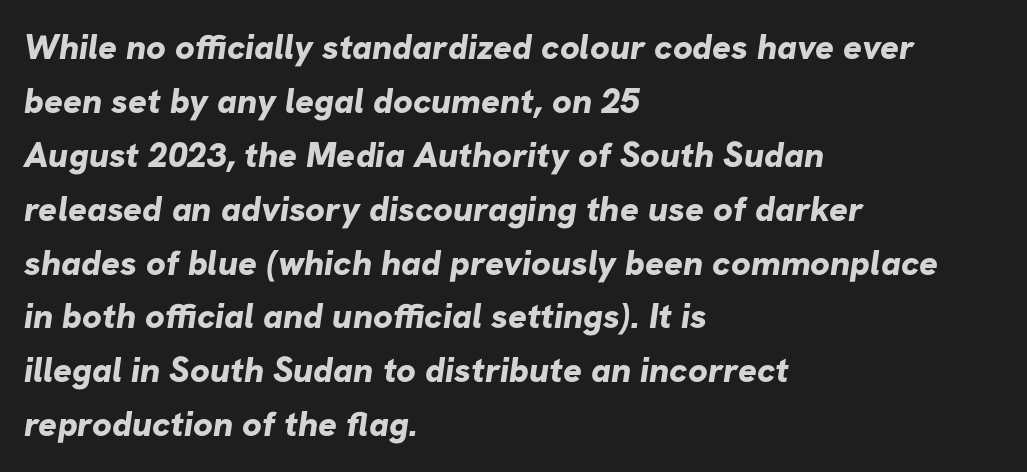
The image shows 35 px bold sans-serif type; set left-aligned, normal line spacing (1.54x), normal letter spacing, not underlined; low stroke contrast and a medium x-height.
